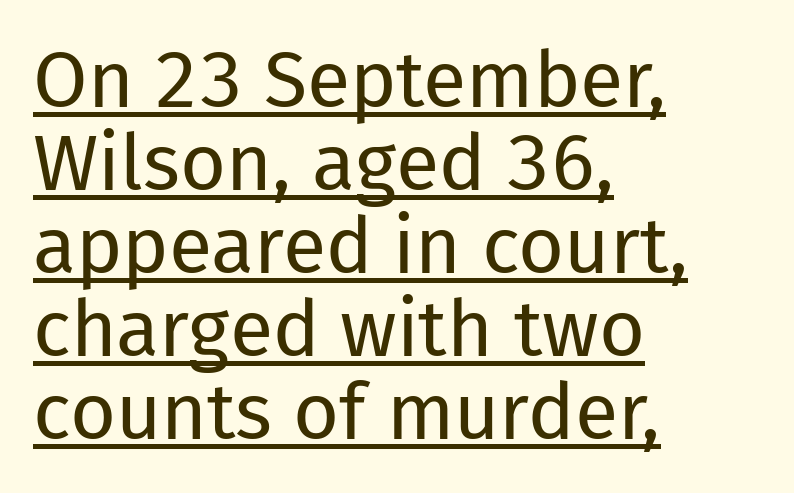
The lines are quadded left. Varying glyph widths throughout — classic text-font behaviour. The designer went with a sans here, leaving each stem footless. The gaps between neighbouring characters are ordinary and unremarkable. Each new line begins almost immediately beneath the previous one. The strokes carry an ordinary text weight at most.
